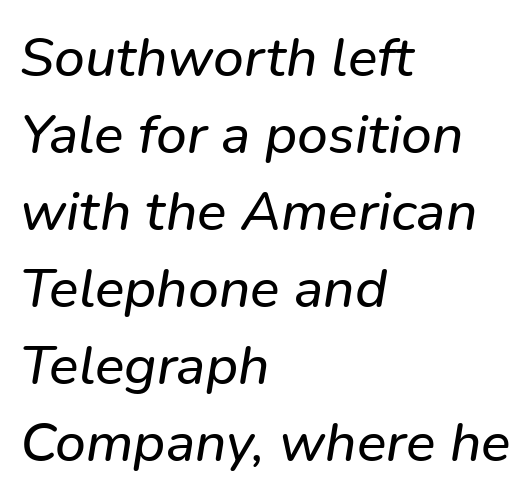
{"serif": "no", "width": "normal", "stroke_contrast": "low", "x_height": "medium", "monospaced": "no", "underline": "no", "align": "left", "line_spacing": "normal", "line_spacing_ratio": 1.4, "letter_spacing": "normal", "letter_spacing_em": 0.0, "glyph_px": 55}
